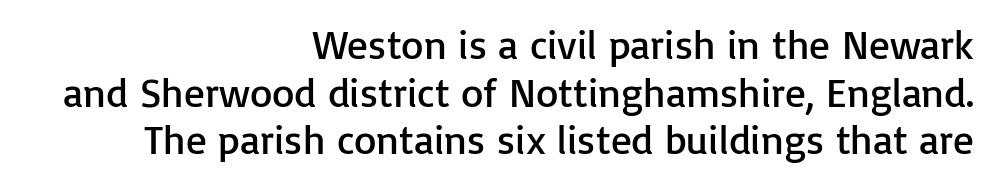
Italic? Not at all — the glyphs are vertical. Compared with a flush-left layout, this one pins lines to the opposite, right side. The font is comparable to plain body text, perhaps lighter. This rendering features lettering with no underline. The face used here is proportionally spaced, like ordinary book or web type.
